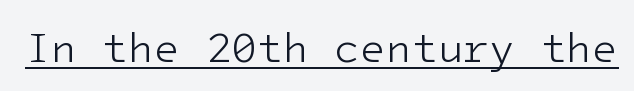
The image shows 42 px light sans-serif type, upright; set normal letter spacing, underlined; low stroke contrast and a medium x-height.
